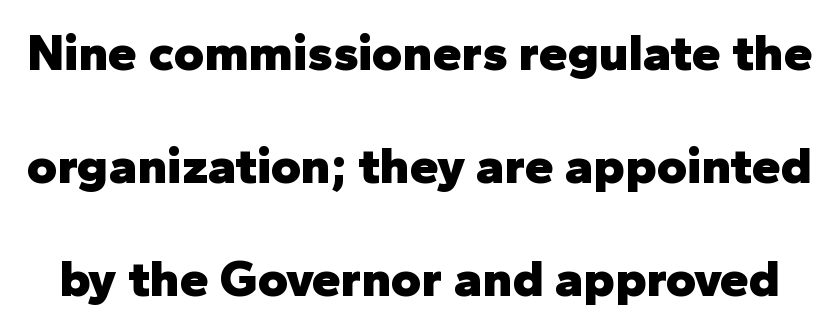
The image shows 52 px heavy sans-serif type, upright; set loose line spacing (2.17x), normal letter spacing, not underlined; low stroke contrast and a medium x-height.
